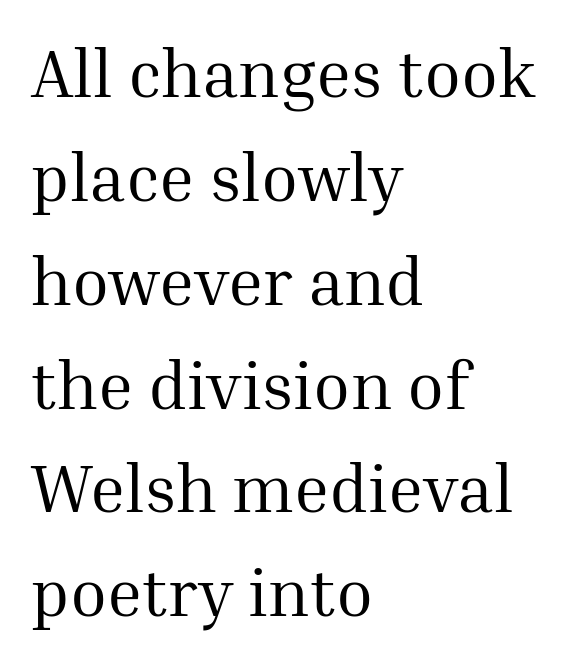
The space between consecutive lines is moderate. The strip under each line holds only bare page. Compared with a typical body face, this is equally light or lighter still. Each line starts at the same left margin while the right side varies. You can tell it's not italic because the verticals are truly vertical. Small tapered or slab feet sit at the stroke ends, so this counts as serif.
